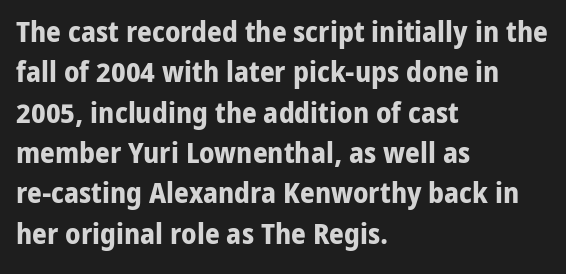
A typesetter would mark this as roman, not italic. Heavy, bold letterforms. The passage shown has conventional tracking throughout. No feet cap the strokes, marking this as sans-serif type.
